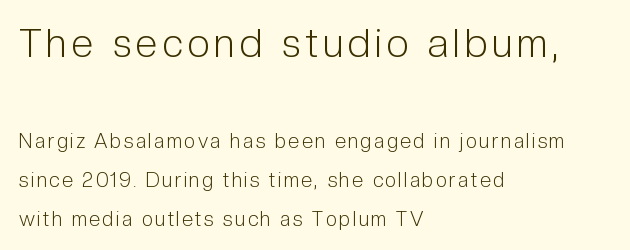
Q: Is the text bold? A: No.
Q: Is the text italic (slanted)? A: No, it is upright.
Q: Is the typeface a serif or a sans-serif typeface? A: Sans-serif.
Q: Is the text underlined? A: No.
Q: How is the paragraph aligned? A: Left-aligned.
Q: Is the spacing between lines tight, normal or loose? A: Loose.
Q: Which block of text is set in a larger size, the first (top) or the second (bottom)? A: The first (top) one.
Q: Width (condensed, normal, or wide)? A: Condensed.
Q: Stroke contrast? A: Low.
Q: x-height? A: Medium.
Q: Monospaced? A: No.
